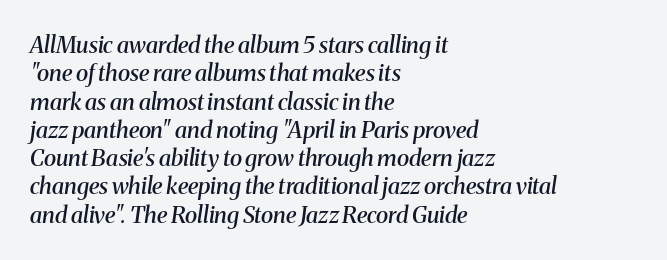
The image shows 23 px text type, italic (leaning right); set left-aligned, line spacing 1.23x, normal letter spacing, not underlined.
